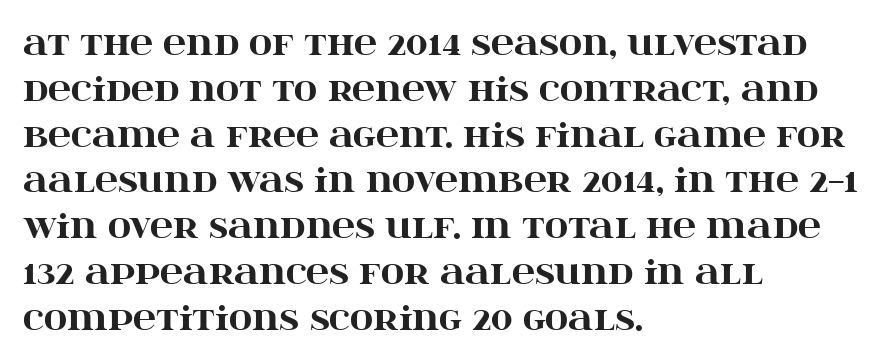
Q: Is the text bold? A: Yes.
Q: Is the text italic (slanted)? A: No, it is upright.
Q: Is the typeface a serif or a sans-serif typeface? A: Serif.
Q: Is the text underlined? A: No.
Q: How is the paragraph aligned? A: Left-aligned.
Q: Is the spacing between letters normal or unusually wide? A: Normal.
Q: Is the spacing between lines tight, normal or loose? A: Normal.
Q: Width (condensed, normal, or wide)? A: Wide.
Q: Stroke contrast? A: High.
Q: x-height? A: Large.
Q: Monospaced? A: No.
